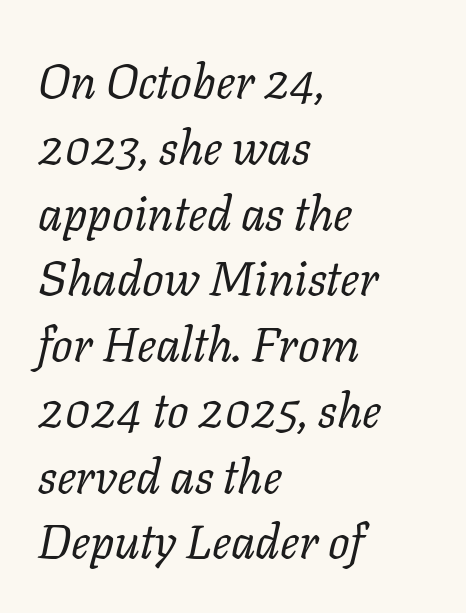
The typeface chosen for these lines features serifs. Line beginnings align vertically; line endings do not. Honestly, the letter spacing is just normal — you wouldn't notice it. The vertical gap from one line to the next is medium. Check under the words: just untouched page.
